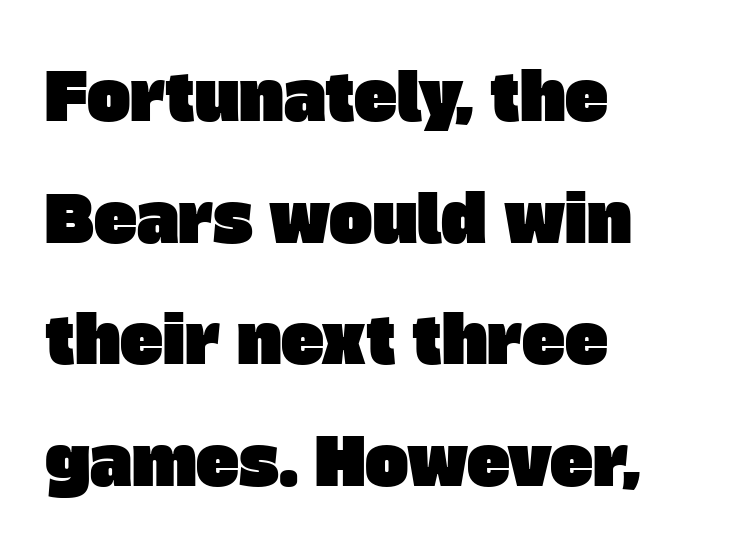
{"serif": "no", "width": "normal", "stroke_contrast": "low", "x_height": "large", "monospaced": "no", "underline": "no", "align": "left", "line_spacing_ratio": 1.87, "letter_spacing": "normal", "letter_spacing_em": 0.0, "glyph_px": 65}
